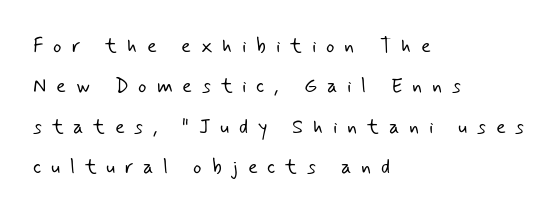
Q: Is the text bold? A: No.
Q: Is the text underlined? A: No.
Q: How is the paragraph aligned? A: Left-aligned.
Q: Is the spacing between letters normal or unusually wide? A: Unusually wide.
Q: Is the spacing between lines tight, normal or loose? A: Loose.
